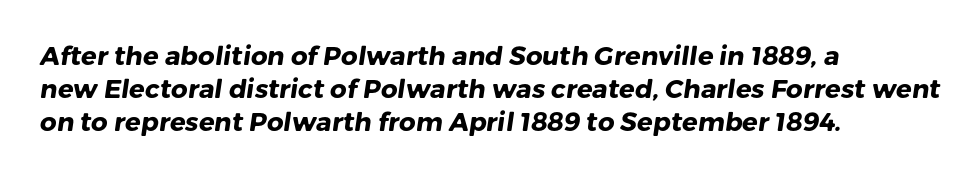
The image shows 26 px bold type; set left-aligned, normal line spacing (1.27x), normal letter spacing, not underlined.
